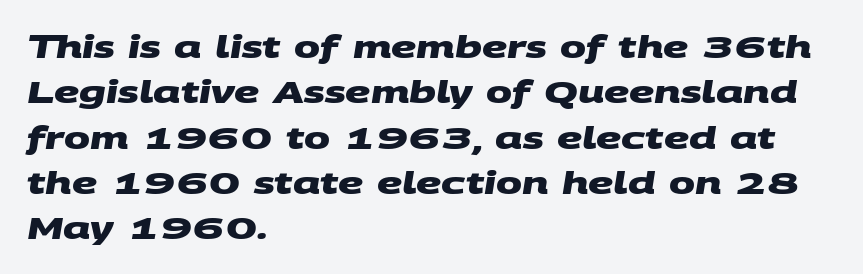
Q: Is the text bold? A: Yes.
Q: Is the typeface a serif or a sans-serif typeface? A: Sans-serif.
Q: Is the text underlined? A: No.
Q: How is the paragraph aligned? A: Left-aligned.
Q: Is the spacing between letters normal or unusually wide? A: Normal.
Q: Is the spacing between lines tight, normal or loose? A: Normal.
Q: Width (condensed, normal, or wide)? A: Wide.
Q: Stroke contrast? A: Medium.
Q: x-height? A: Large.
Q: Monospaced? A: No.
